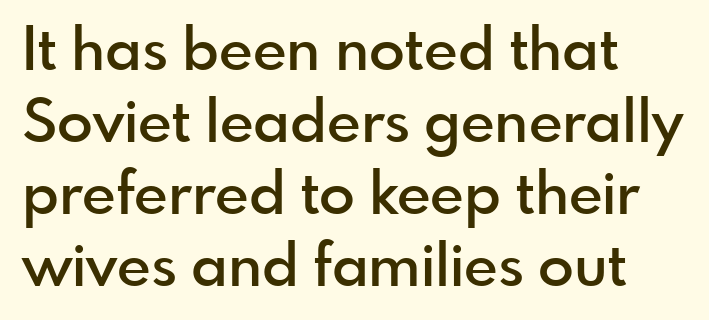
Q: Is the text bold? A: Semi-bold.
Q: Is the text italic (slanted)? A: No, it is upright.
Q: Is the typeface a serif or a sans-serif typeface? A: Sans-serif.
Q: Is the text underlined? A: No.
Q: How is the paragraph aligned? A: Left-aligned.
Q: Is the spacing between letters normal or unusually wide? A: Normal.
Q: Width (condensed, normal, or wide)? A: Normal.
Q: x-height? A: Small.
Q: Monospaced? A: No.
